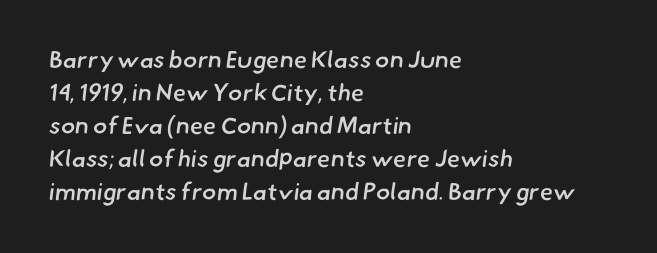
Q: Is the text bold? A: Semi-bold.
Q: Is the text underlined? A: No.
Q: How is the paragraph aligned? A: Left-aligned.
Q: Is the spacing between letters normal or unusually wide? A: Normal.
Q: Is the spacing between lines tight, normal or loose? A: Normal.
